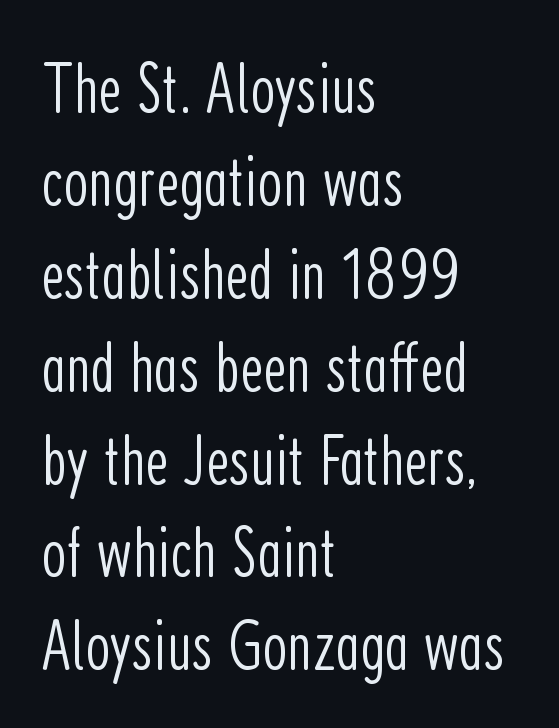
This is roman type, the default non-slanted kind. Reading down the block, your eye returns to a fixed left position each line. The face used here is proportionally spaced, like ordinary book or web type. Grotesque or geometric, the face here clearly has no serifs. A bare baseline throughout the passage. Weight class: somewhere from thin through regular.
